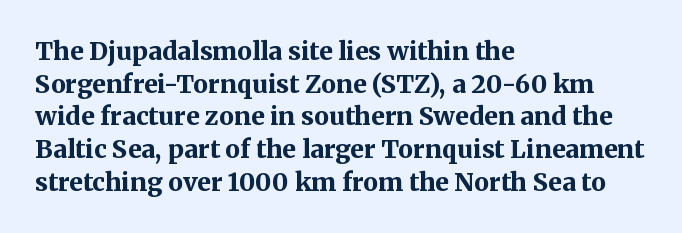
Q: Is the text bold? A: Yes.
Q: Is the text italic (slanted)? A: No, it is upright.
Q: Is the text underlined? A: No.
Q: How is the paragraph aligned? A: Left-aligned.
Q: Is the spacing between letters normal or unusually wide? A: Normal.
Q: Is the spacing between lines tight, normal or loose? A: Normal.
